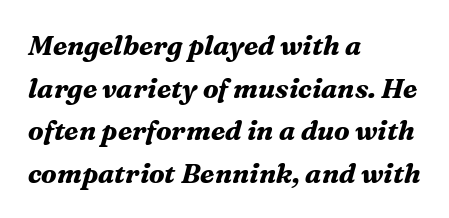
The image shows 27 px bold type, italic (leaning right); set left-aligned, normal line spacing (1.58x), normal letter spacing, not underlined.
